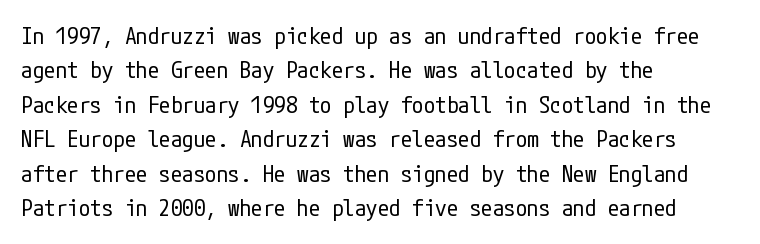
Observe the ordinary spacing: letters are neighbours, not strangers. Only glyphs here, with clear space below each row. Honestly, the row spacing looks completely unremarkable. No letter is thick-stroked: the sample isn't bold.
